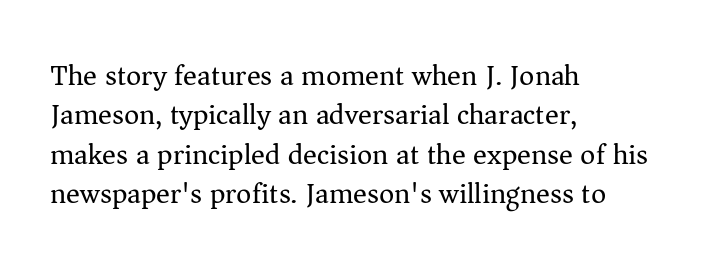
{"serif": "yes", "italic": "no", "bold": "no", "weight": "regular", "width": "normal", "stroke_contrast": "medium", "x_height": "medium", "monospaced": "no", "underline": "no", "align": "left", "line_spacing": "normal", "line_spacing_ratio": 1.36, "letter_spacing": "normal", "letter_spacing_em": 0.0, "glyph_px": 29}
